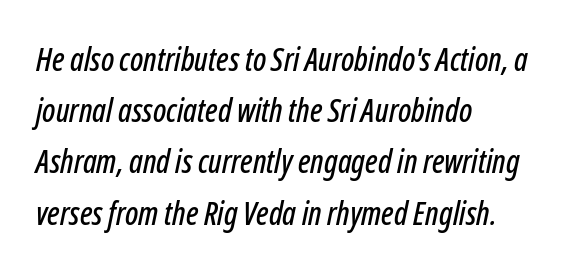
{"italic": "yes", "lean": "right", "slant_degrees": 12, "width": "condensed", "stroke_contrast": "low", "x_height": "medium", "monospaced": "no", "underline": "no", "align": "left", "line_spacing": "normal", "line_spacing_ratio": 1.6, "letter_spacing": "normal", "letter_spacing_em": 0.0, "glyph_px": 32}
